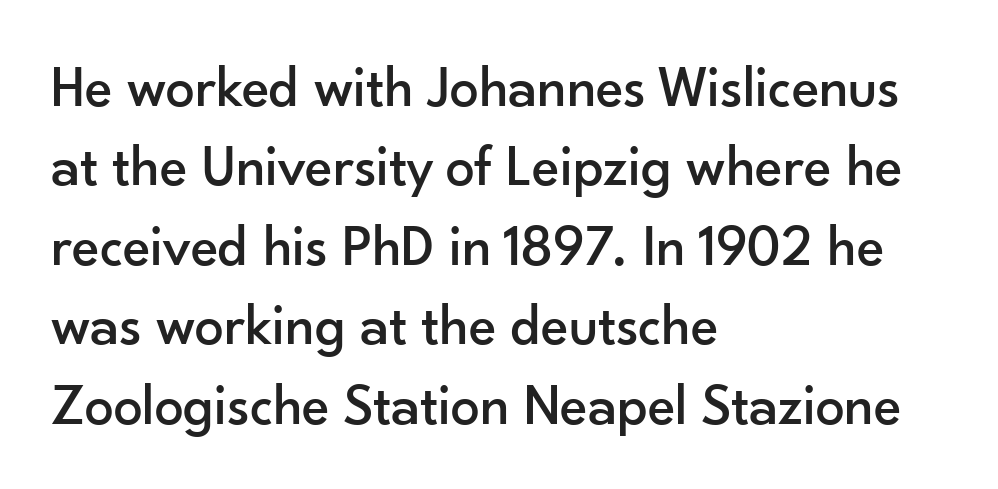
The image shows 58 px sans-serif type, upright; set left-aligned, normal line spacing (1.37x), normal letter spacing, not underlined; low stroke contrast and a small x-height.
